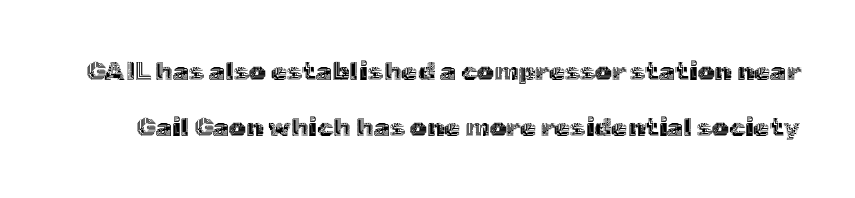
The image shows 26 px text type, upright; set loose line spacing (2.14x), normal letter spacing, not underlined.
